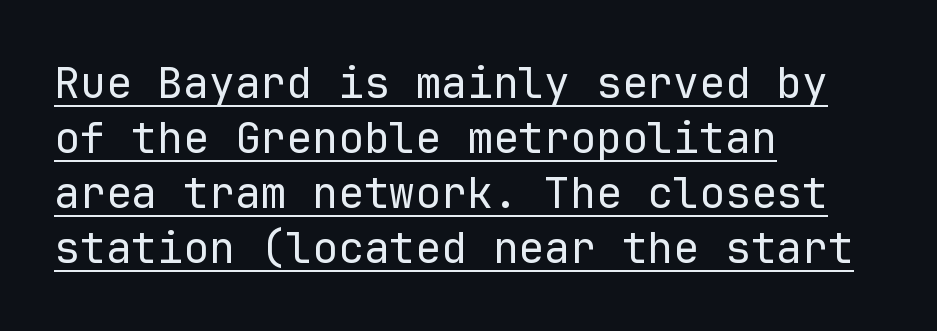
Q: Is the text bold? A: No.
Q: Is the text italic (slanted)? A: No, it is upright.
Q: Is the typeface a serif or a sans-serif typeface? A: Sans-serif.
Q: Is the text underlined? A: Yes.
Q: How is the paragraph aligned? A: Left-aligned.
Q: Is the spacing between letters normal or unusually wide? A: Normal.
Q: Is the spacing between lines tight, normal or loose? A: Normal.
Q: Width (condensed, normal, or wide)? A: Normal.
Q: Stroke contrast? A: Low.
Q: x-height? A: Medium.
Q: Monospaced? A: Yes.
